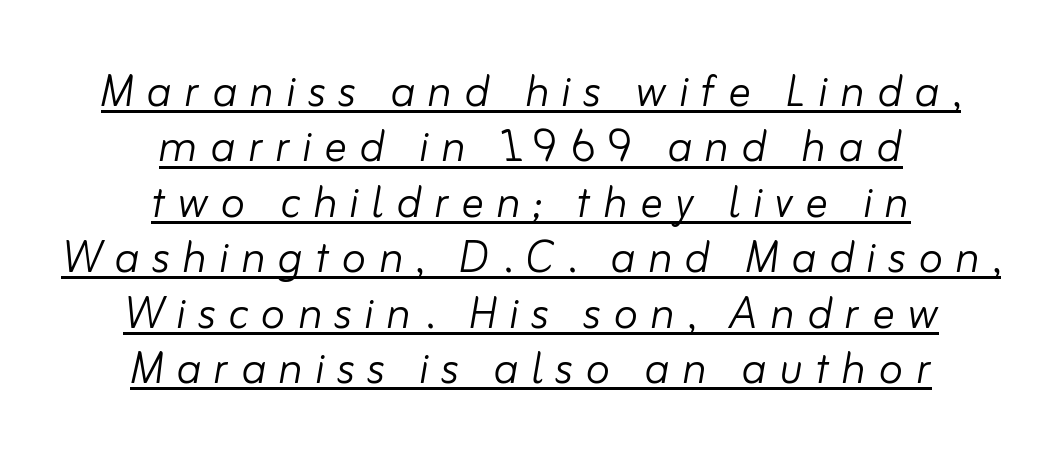
Q: Is the text bold? A: No.
Q: Is the text italic (slanted)? A: Yes, it leans right by about 10 degrees.
Q: Is the text underlined? A: Yes.
Q: How is the paragraph aligned? A: Centered.
Q: Is the spacing between letters normal or unusually wide? A: Unusually wide.
Q: Is the spacing between lines tight, normal or loose? A: Tight.
Q: Width (condensed, normal, or wide)? A: Normal.
Q: Stroke contrast? A: Low.
Q: x-height? A: Small.
Q: Monospaced? A: No.
